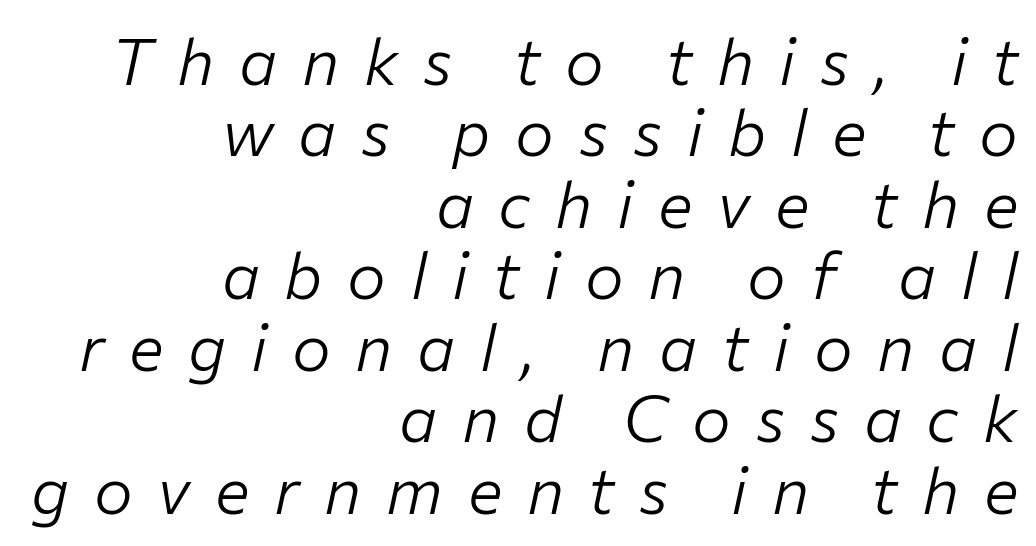
Summary of vertical rhythm: compact, with narrow interline spacing. Does extra space separate the letters? Yes, quite a lot of it. Designer's note — italics engaged. A typesetter would call this proportional, since set widths differ per character.
